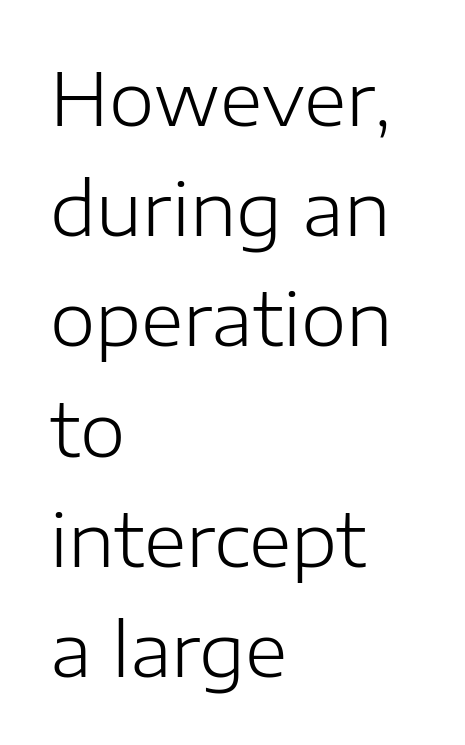
Look at the tracking — it's just the regular setting, nothing added. Does the type have serifs? No, each stem ends abruptly. Is the block centered? No — it sits flush against the left margin. Summary of vertical rhythm: regular, with standard interline spacing. Descender tails drop into unmarked territory. The weight tops out at a normal text grade.
